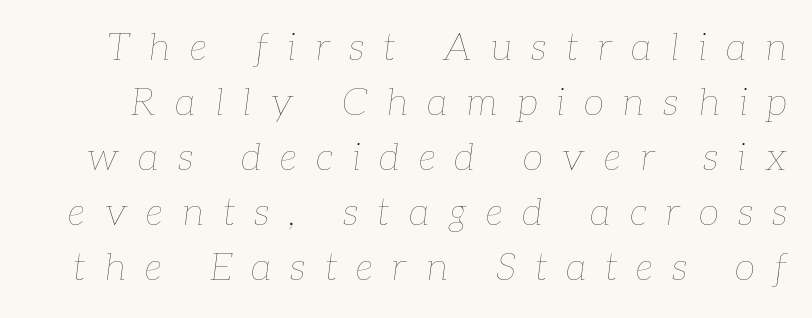
The image shows 38 px thin type, italic (leaning right); set normal line spacing (1.45x), unusually wide letter spacing (+0.5 em), not underlined; low stroke contrast and a medium x-height.
